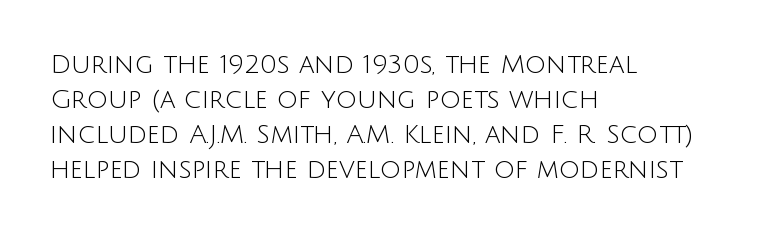
{"italic": "no", "bold": "no", "underline": "no", "align": "left", "line_spacing": "normal", "line_spacing_ratio": 1.35, "letter_spacing": "normal", "letter_spacing_em": 0.0, "glyph_px": 26}
